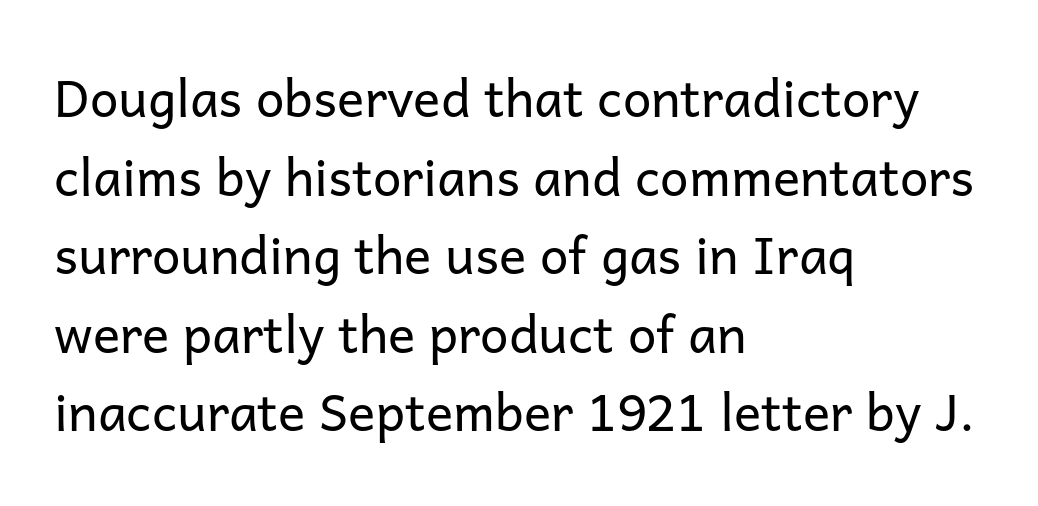
Q: Is the text bold? A: No.
Q: Is the text italic (slanted)? A: No, it is upright.
Q: Is the typeface a serif or a sans-serif typeface? A: Sans-serif.
Q: Is the text underlined? A: No.
Q: How is the paragraph aligned? A: Left-aligned.
Q: Is the spacing between letters normal or unusually wide? A: Normal.
Q: Is the spacing between lines tight, normal or loose? A: Normal.
Q: Width (condensed, normal, or wide)? A: Normal.
Q: Stroke contrast? A: Low.
Q: x-height? A: Medium.
Q: Monospaced? A: No.
